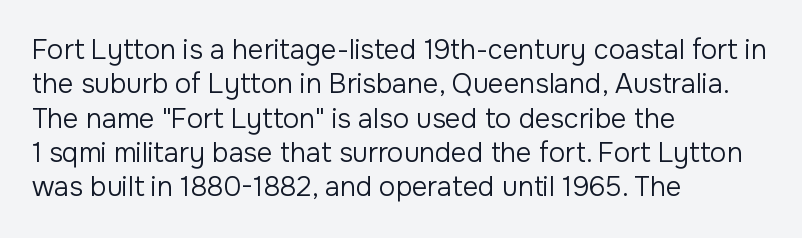
Q: Is the text bold? A: No.
Q: Is the text italic (slanted)? A: No, it is upright.
Q: Is the text underlined? A: No.
Q: How is the paragraph aligned? A: Left-aligned.
Q: Is the spacing between letters normal or unusually wide? A: Normal.
Q: Is the spacing between lines tight, normal or loose? A: Normal.
